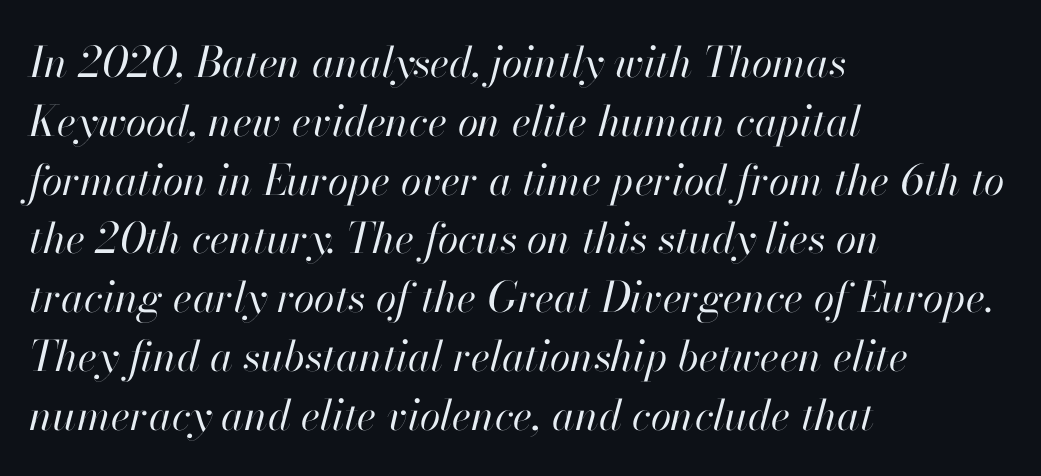
Is the letter spacing exaggerated? No — it looks like the ordinary default. Compared with ordinary roman type, these characters are visibly tilted. Vertically, the passage feels balanced, rows spaced as you'd expect. Think of a printed novel: that variable character pitch is what you see here.
